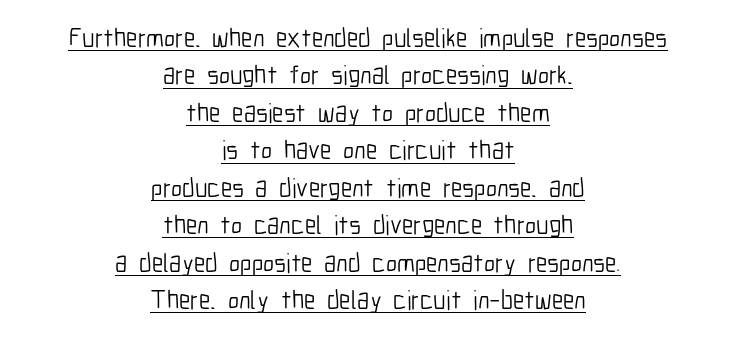
The image shows 26 px text type, upright; set centered, normal line spacing (1.44x), normal letter spacing, underlined.
